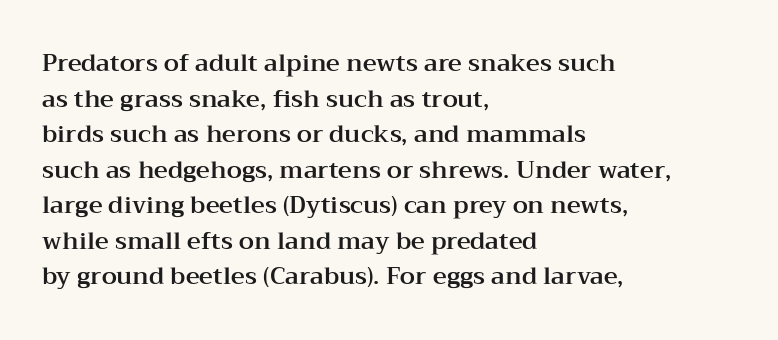
{"italic": "no", "underline": "no", "align": "left", "line_spacing": "normal", "line_spacing_ratio": 1.48, "letter_spacing": "normal", "letter_spacing_em": 0.0, "glyph_px": 24}
